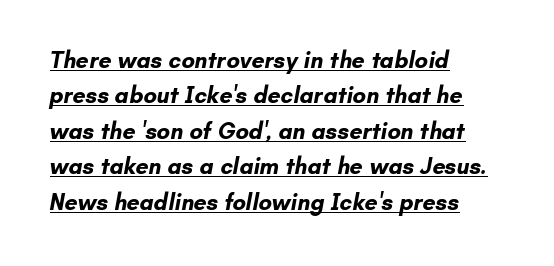
Q: Is the text bold? A: Yes.
Q: Is the text underlined? A: Yes.
Q: How is the paragraph aligned? A: Left-aligned.
Q: Is the spacing between letters normal or unusually wide? A: Normal.
Q: Is the spacing between lines tight, normal or loose? A: Normal.
